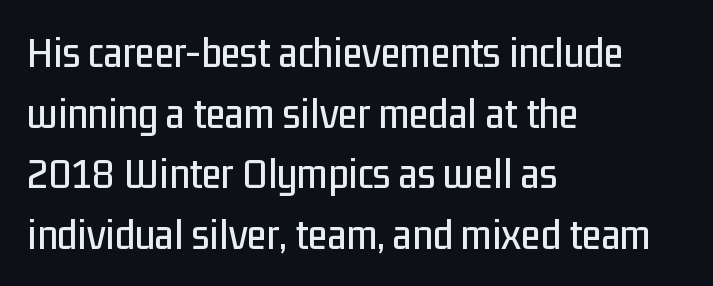
Q: Is the text italic (slanted)? A: No, it is upright.
Q: Is the typeface a serif or a sans-serif typeface? A: Sans-serif.
Q: Is the text underlined? A: No.
Q: How is the paragraph aligned? A: Left-aligned.
Q: Is the spacing between letters normal or unusually wide? A: Normal.
Q: Is the spacing between lines tight, normal or loose? A: Normal.
Q: Width (condensed, normal, or wide)? A: Condensed.
Q: Stroke contrast? A: Low.
Q: x-height? A: Medium.
Q: Monospaced? A: No.
